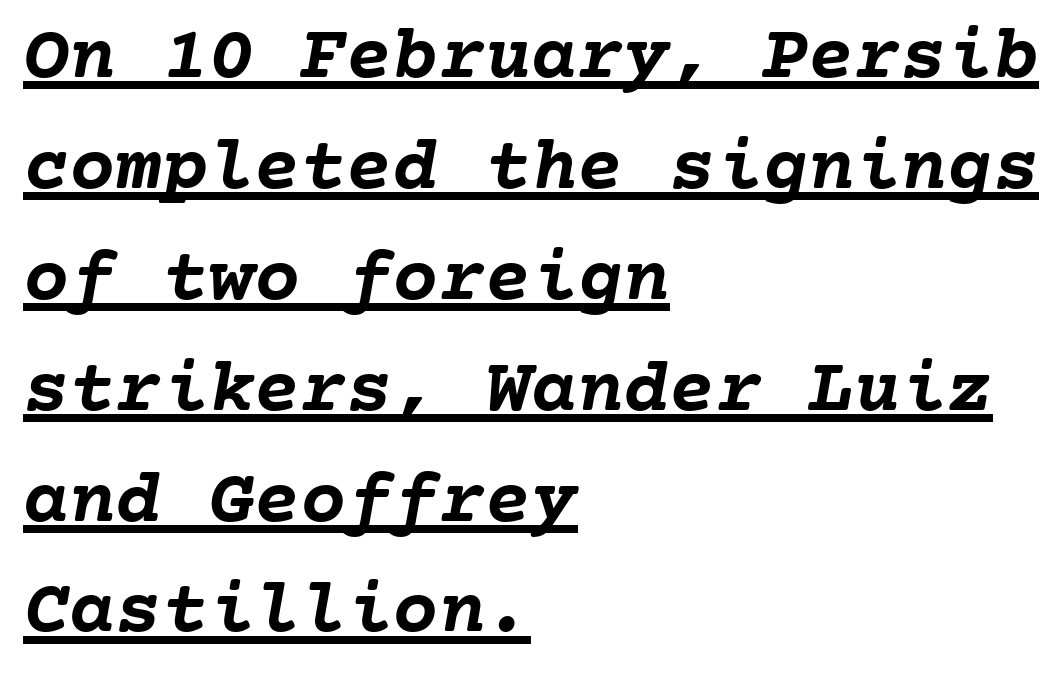
The image shows 77 px semibold type, monospaced; set left-aligned, normal line spacing (1.44x), normal letter spacing, underlined; low stroke contrast and a medium x-height.
